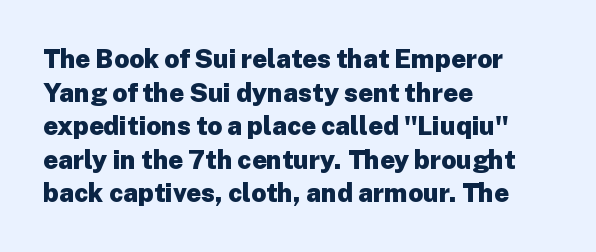
Q: Is the text bold? A: Yes.
Q: Is the text italic (slanted)? A: No, it is upright.
Q: Is the text underlined? A: No.
Q: How is the paragraph aligned? A: Left-aligned.
Q: Is the spacing between letters normal or unusually wide? A: Normal.
Q: Is the spacing between lines tight, normal or loose? A: Normal.
